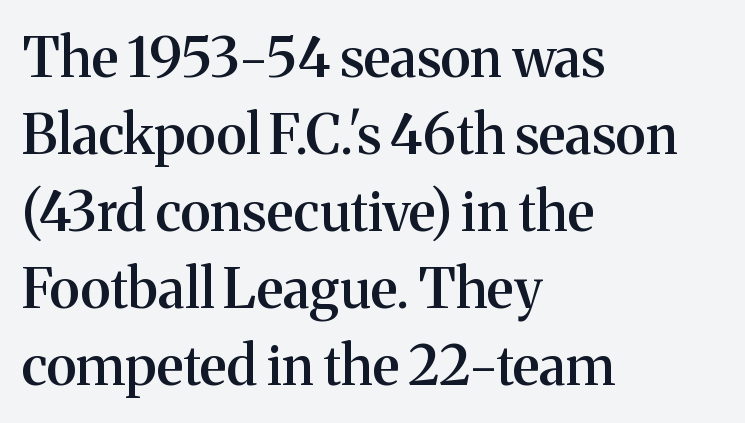
The tracking reads as untouched default to a designer's eye. How heavy is the stroke? Medium-heavy — a semibold, shy of bold. These lines are rendered in a variable-pitch font. The zone under the glyphs is completely vacant. Notice how the stems are strictly vertical — no italics here.
